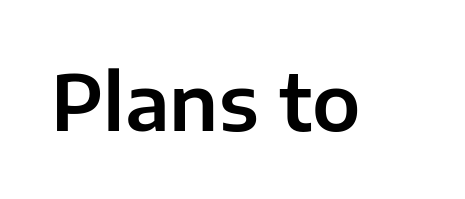
Between one letter and the next there's only the usual sliver of space. Is this a sans? Yes — the strokes have no serifs. This rendering features lettering with no underline. This is the regular roman posture of the typeface. Each letter keeps its own natural width here, so spacing adapts to shape.
